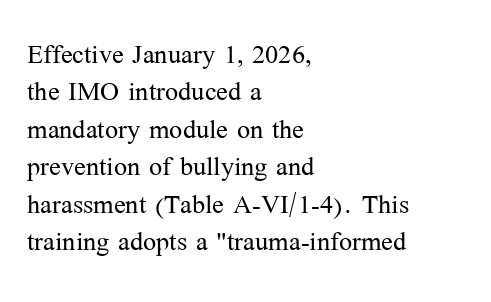
If you drew a line through each stem, it would be perfectly vertical. You could call the tracking neutral — neither tight nor loose. The specimen omits any rule beneath the text block's lines. Every row of glyphs begins at an identical x-position on the left.
